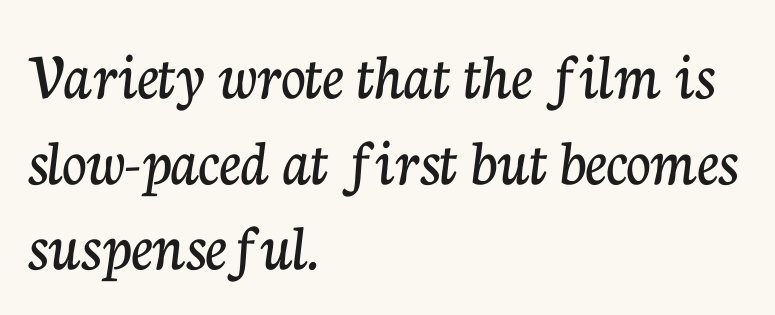
The image shows 68 px serif type; set left-aligned, normal line spacing (1.26x), normal letter spacing, not underlined; low stroke contrast and a medium x-height.
